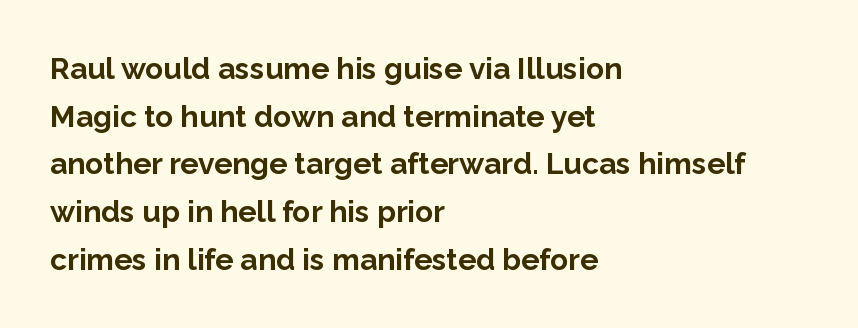
The image shows 30 px bold sans-serif type, upright; set left-aligned, normal line spacing (1.59x), normal letter spacing, not underlined; low stroke contrast and a medium x-height.
